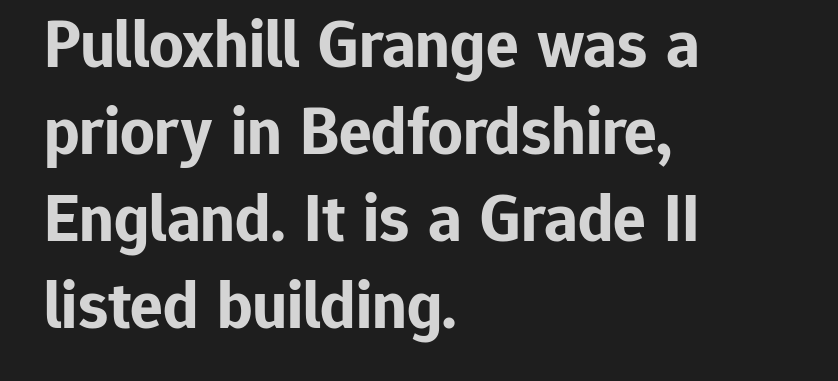
The image shows 68 px bold sans-serif type, upright; set left-aligned, normal line spacing (1.28x), normal letter spacing, not underlined; low stroke contrast and a medium x-height.
